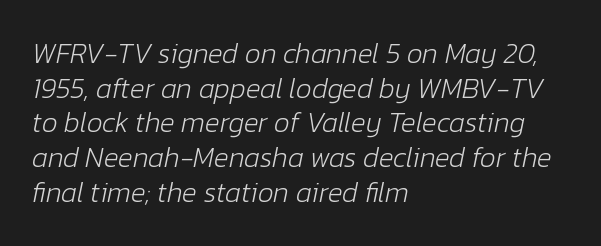
The image shows 28 px light type, italic (leaning right); set left-aligned, line spacing 1.24x, normal letter spacing, not underlined; low stroke contrast and a medium x-height.
